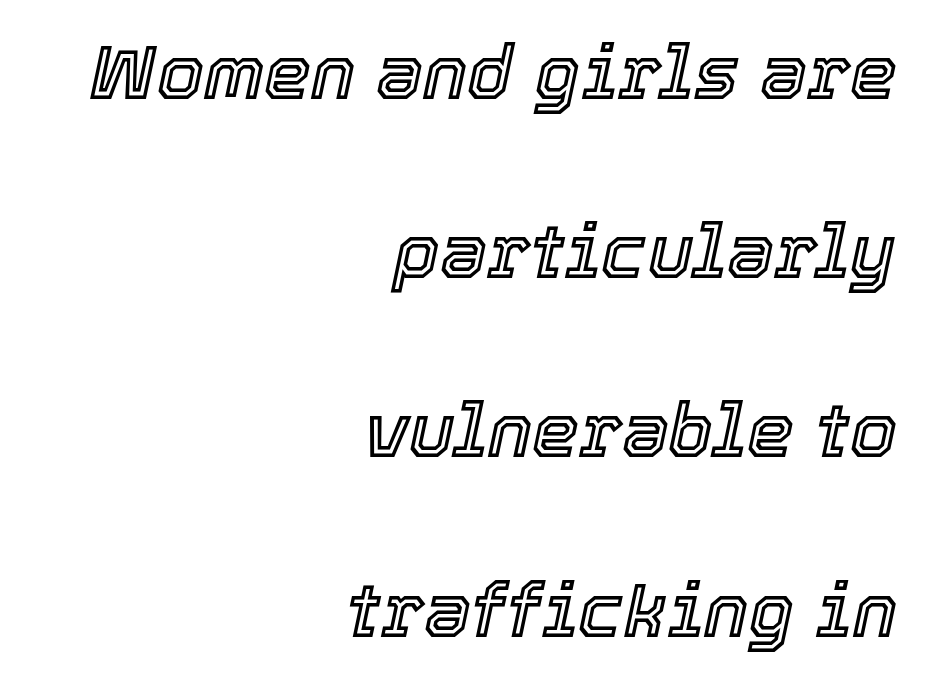
{"italic": "yes", "lean": "right", "slant_degrees": 12, "width": "normal", "x_height": "medium", "monospaced": "no", "underline": "no", "align": "right", "line_spacing": "loose", "line_spacing_ratio": 2.39, "letter_spacing": "normal", "letter_spacing_em": 0.0, "glyph_px": 75}
